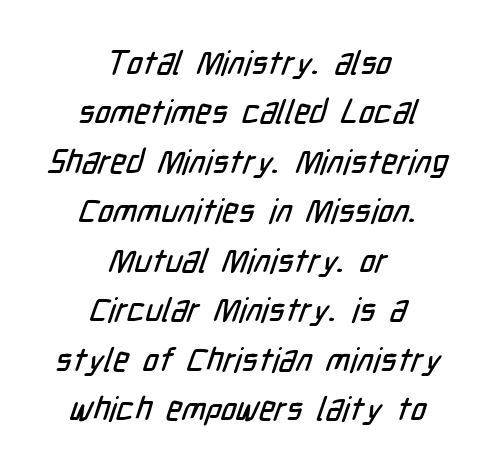
Q: Is the typeface a serif or a sans-serif typeface? A: Sans-serif.
Q: Is the text underlined? A: No.
Q: How is the paragraph aligned? A: Centered.
Q: Is the spacing between letters normal or unusually wide? A: Normal.
Q: Is the spacing between lines tight, normal or loose? A: Normal.
Q: Width (condensed, normal, or wide)? A: Condensed.
Q: Stroke contrast? A: Low.
Q: x-height? A: Medium.
Q: Monospaced? A: No.
